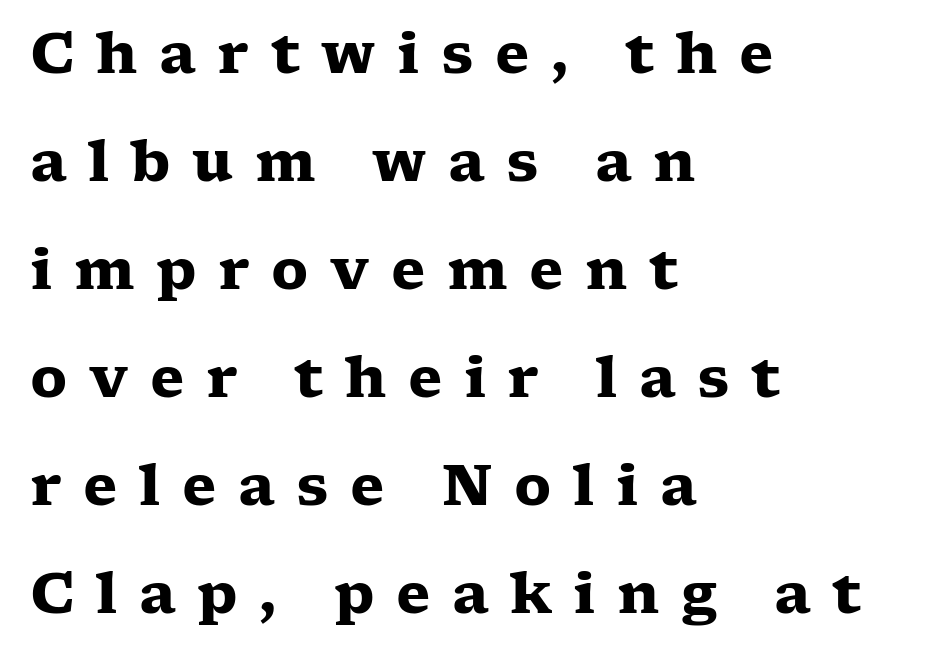
Q: Is the text bold? A: Yes.
Q: Is the text italic (slanted)? A: No, it is upright.
Q: Is the typeface a serif or a sans-serif typeface? A: Serif.
Q: Is the text underlined? A: No.
Q: How is the paragraph aligned? A: Left-aligned.
Q: Is the spacing between letters normal or unusually wide? A: Unusually wide.
Q: Is the spacing between lines tight, normal or loose? A: Loose.
Q: Width (condensed, normal, or wide)? A: Wide.
Q: Stroke contrast? A: Low.
Q: x-height? A: Medium.
Q: Monospaced? A: No.
